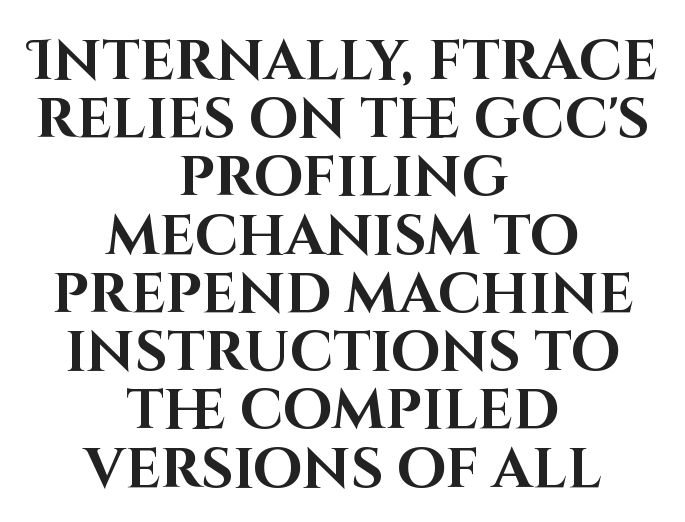
The image shows 56 px bold sans-serif type, upright; set centered, tight line spacing (1.04x), normal letter spacing, not underlined; high stroke contrast and a large x-height.
